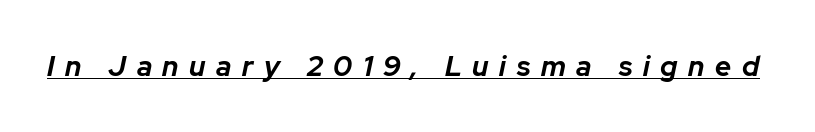
The image shows 28 px bold type, italic (leaning right); set unusually wide letter spacing (+0.38 em), underlined; low stroke contrast and a medium x-height.
